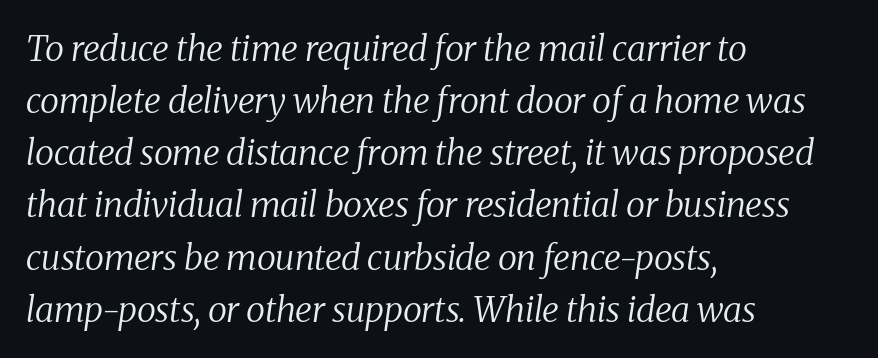
The image shows 35 px regular-weight serif type, italic (leaning right); set left-aligned, normal line spacing (1.49x), normal letter spacing, not underlined; medium stroke contrast and a medium x-height.
